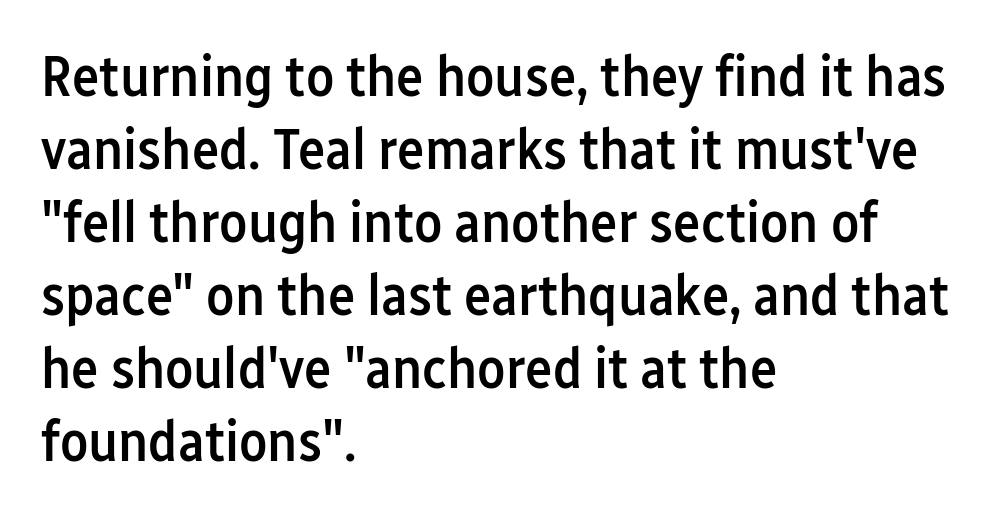
Q: Is the text bold? A: Semi-bold.
Q: Is the text italic (slanted)? A: No, it is upright.
Q: Is the typeface a serif or a sans-serif typeface? A: Sans-serif.
Q: Is the text underlined? A: No.
Q: How is the paragraph aligned? A: Left-aligned.
Q: Is the spacing between letters normal or unusually wide? A: Normal.
Q: Is the spacing between lines tight, normal or loose? A: Normal.
Q: Width (condensed, normal, or wide)? A: Condensed.
Q: Stroke contrast? A: Low.
Q: x-height? A: Medium.
Q: Monospaced? A: No.
